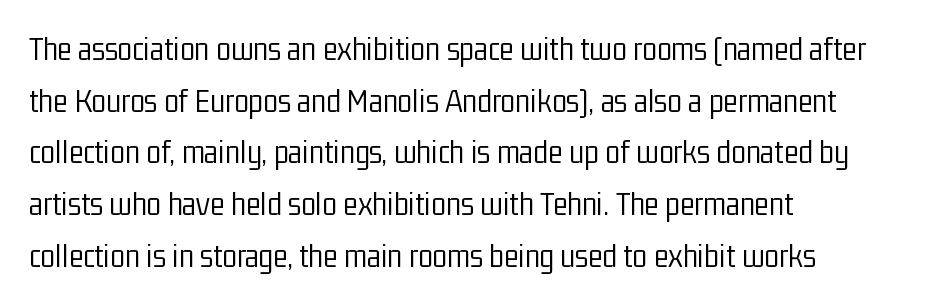
{"serif": "no", "italic": "no", "bold": "no", "weight": "light", "width": "condensed", "stroke_contrast": "low", "x_height": "medium", "monospaced": "no", "underline": "no", "align": "left", "line_spacing": "normal", "line_spacing_ratio": 1.52, "letter_spacing": "normal", "letter_spacing_em": 0.0, "glyph_px": 34}
